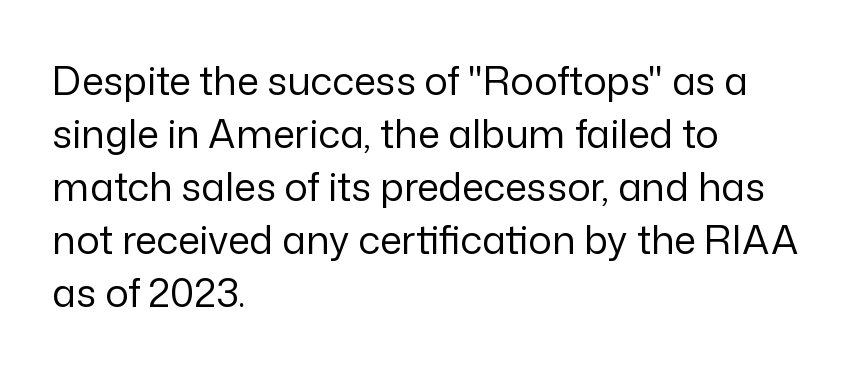
{"serif": "no", "italic": "no", "bold": "no", "weight": "regular", "width": "normal", "stroke_contrast": "low", "x_height": "medium", "monospaced": "no", "underline": "no", "align": "left", "line_spacing": "normal", "line_spacing_ratio": 1.36, "letter_spacing": "normal", "letter_spacing_em": 0.0, "glyph_px": 39}
